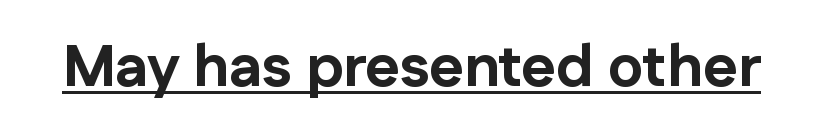
A typographer would call this underscored text. The face used here is rendered with its standard letterfit. The font's upright variant was chosen for this text. Students, this is bold: see how much ink each stroke carries. Is this a sans? Yes — the strokes have no serifs.
